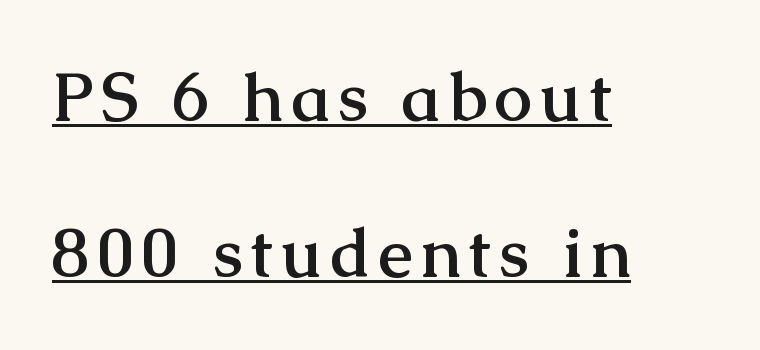
Emphasis by weight is at full strength: bold. Underlined type. Here the designer chose a conventional face with non-uniform glyph widths. A typesetter would mark this as roman, not italic. Each new line begins a long way beneath the previous one.
